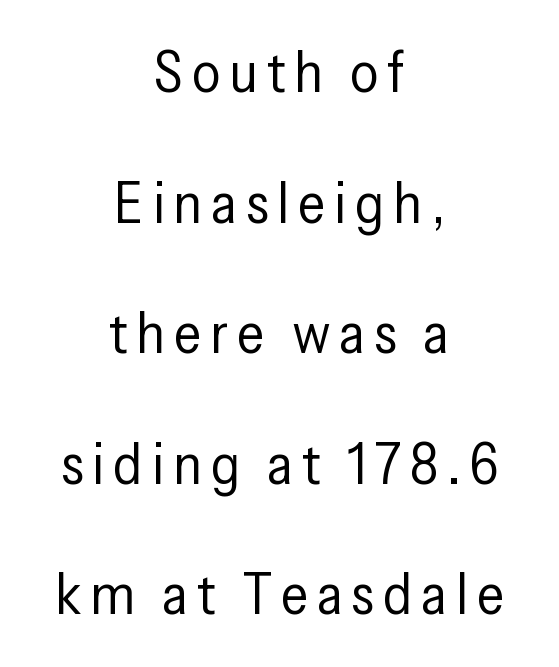
Q: Is the text bold? A: No.
Q: Is the text italic (slanted)? A: No, it is upright.
Q: Is the typeface a serif or a sans-serif typeface? A: Sans-serif.
Q: Is the text underlined? A: No.
Q: How is the paragraph aligned? A: Centered.
Q: Is the spacing between lines tight, normal or loose? A: Loose.
Q: Width (condensed, normal, or wide)? A: Condensed.
Q: Stroke contrast? A: Low.
Q: x-height? A: Medium.
Q: Monospaced? A: No.
